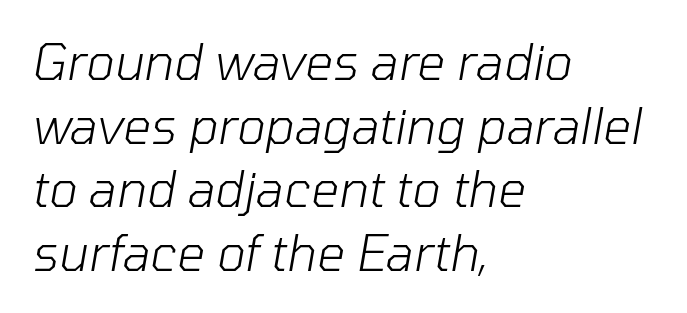
Q: Is the text bold? A: No.
Q: Is the text italic (slanted)? A: Yes, it leans right by about 10 degrees.
Q: Is the text underlined? A: No.
Q: How is the paragraph aligned? A: Left-aligned.
Q: Is the spacing between letters normal or unusually wide? A: Normal.
Q: Is the spacing between lines tight, normal or loose? A: Normal.
Q: Width (condensed, normal, or wide)? A: Normal.
Q: Stroke contrast? A: Low.
Q: x-height? A: Medium.
Q: Monospaced? A: No.
